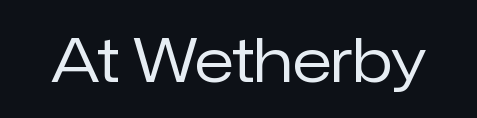
These lines are composed in type without serifs. The zone under the glyphs is completely vacant. Glyph-to-glyph distance matches everyday printed text. You could not count columns in this text — the font is proportionally spaced. In terms of posture, this sample is upright.
